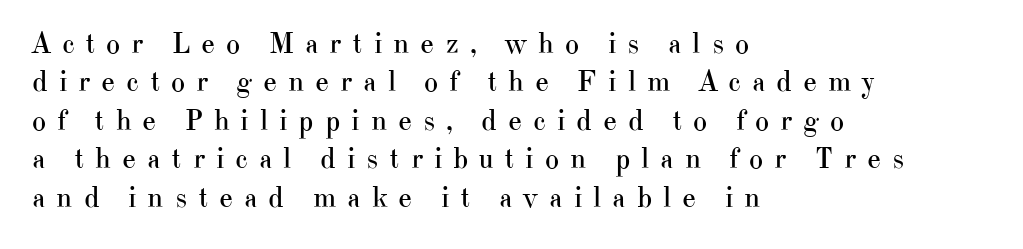
Q: Is the text bold? A: No.
Q: Is the text italic (slanted)? A: No, it is upright.
Q: Is the typeface a serif or a sans-serif typeface? A: Serif.
Q: Is the text underlined? A: No.
Q: How is the paragraph aligned? A: Left-aligned.
Q: Is the spacing between letters normal or unusually wide? A: Unusually wide.
Q: Is the spacing between lines tight, normal or loose? A: Normal.
Q: Width (condensed, normal, or wide)? A: Normal.
Q: Stroke contrast? A: High.
Q: x-height? A: Small.
Q: Monospaced? A: No.
